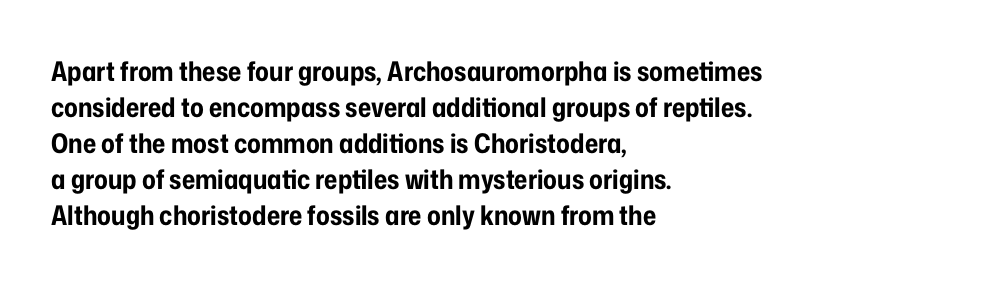
Q: Is the text bold? A: Yes.
Q: Is the text italic (slanted)? A: No, it is upright.
Q: Is the text underlined? A: No.
Q: How is the paragraph aligned? A: Left-aligned.
Q: Is the spacing between letters normal or unusually wide? A: Normal.
Q: Is the spacing between lines tight, normal or loose? A: Normal.
